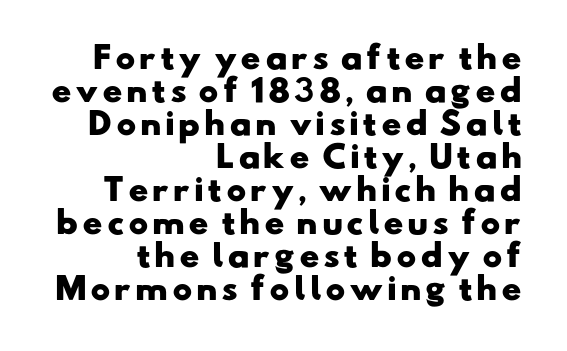
Q: Is the text bold? A: Yes.
Q: Is the typeface a serif or a sans-serif typeface? A: Sans-serif.
Q: Is the text underlined? A: No.
Q: How is the paragraph aligned? A: Right-aligned.
Q: Is the spacing between lines tight, normal or loose? A: Tight.
Q: Width (condensed, normal, or wide)? A: Wide.
Q: Stroke contrast? A: Low.
Q: x-height? A: Small.
Q: Monospaced? A: No.
